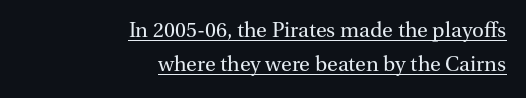
Each line ends at the same right margin while the left side varies. Ascenders rise straight up at ninety degrees. What decoration does the sample have? An underline. Successive baselines arrive at the customary interval.
